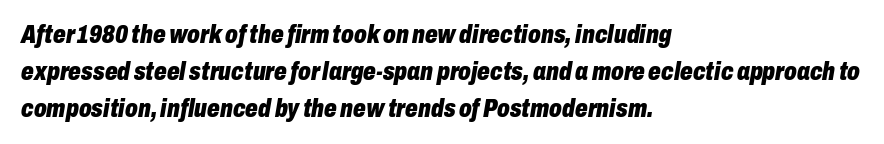
The image shows 25 px bold type, italic (leaning right); set left-aligned, normal line spacing (1.48x), normal letter spacing, not underlined.
